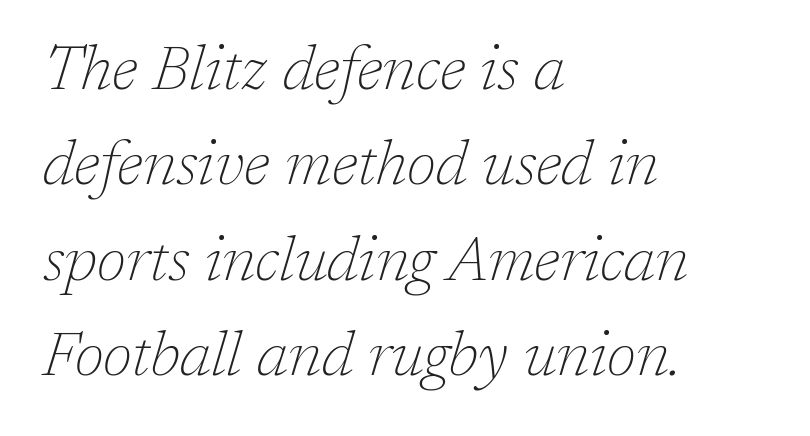
The image shows 62 px thin serif type, italic (leaning right); set left-aligned, normal line spacing (1.54x), normal letter spacing, not underlined; low stroke contrast and a medium x-height.
